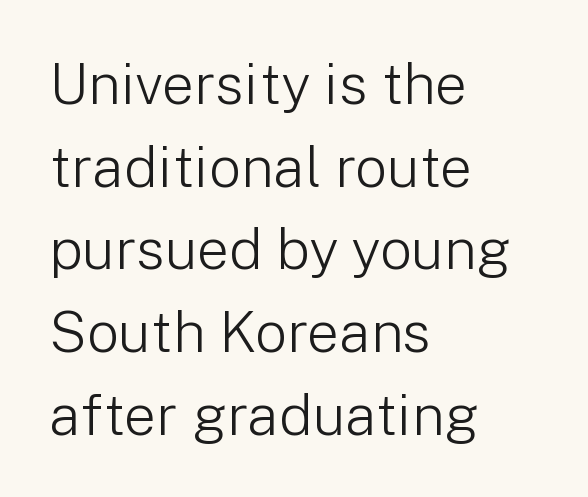
Q: Is the text bold? A: No.
Q: Is the text italic (slanted)? A: No, it is upright.
Q: Is the typeface a serif or a sans-serif typeface? A: Sans-serif.
Q: Is the text underlined? A: No.
Q: How is the paragraph aligned? A: Left-aligned.
Q: Is the spacing between letters normal or unusually wide? A: Normal.
Q: Is the spacing between lines tight, normal or loose? A: Normal.
Q: Width (condensed, normal, or wide)? A: Normal.
Q: Stroke contrast? A: Low.
Q: x-height? A: Medium.
Q: Monospaced? A: No.
